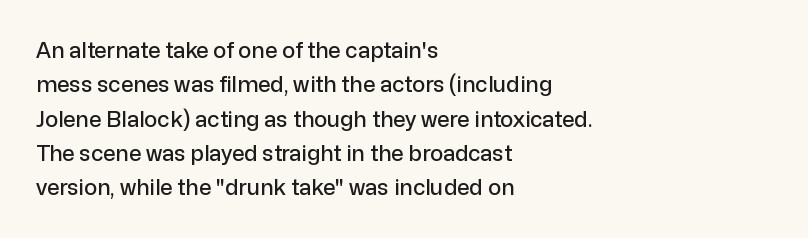
The image shows 22 px text type, upright; set left-aligned, normal line spacing (1.56x), normal letter spacing, not underlined.
